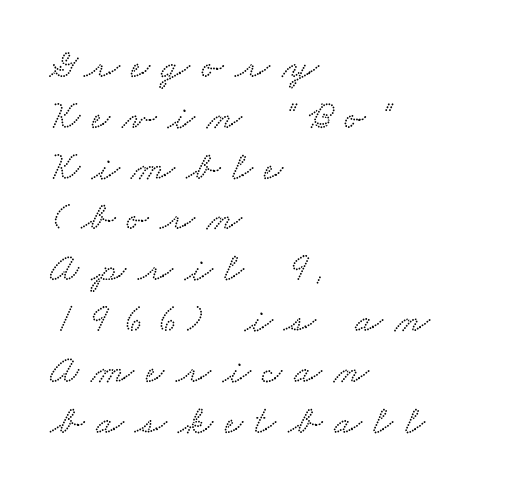
The image shows 40 px wide serif type; set left-aligned, normal line spacing (1.27x), unusually wide letter spacing (+0.3 em), not underlined; low stroke contrast and a small x-height.
